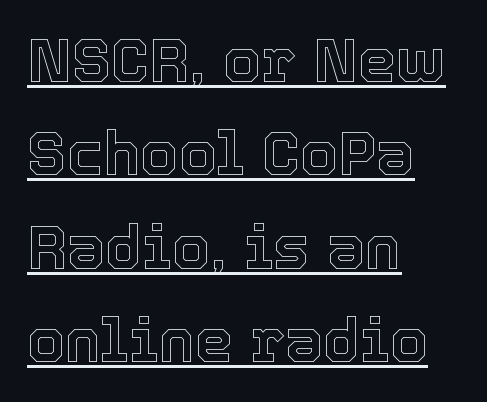
A typesetter would call this zero additional tracking. Notice how the passage keeps a crisp vertical edge on the left only. In designer terms, the underline attribute is active on this setting. The letters advance in unequal steps, a hallmark of proportional type.
